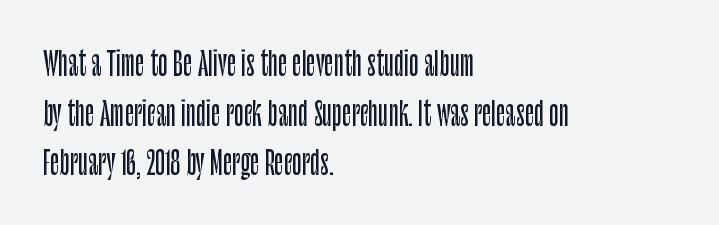
Q: Is the text italic (slanted)? A: No, it is upright.
Q: Is the typeface a serif or a sans-serif typeface? A: Sans-serif.
Q: Is the text underlined? A: No.
Q: How is the paragraph aligned? A: Left-aligned.
Q: Is the spacing between letters normal or unusually wide? A: Normal.
Q: Is the spacing between lines tight, normal or loose? A: Normal.
Q: Width (condensed, normal, or wide)? A: Condensed.
Q: Stroke contrast? A: Low.
Q: x-height? A: Large.
Q: Monospaced? A: No.
